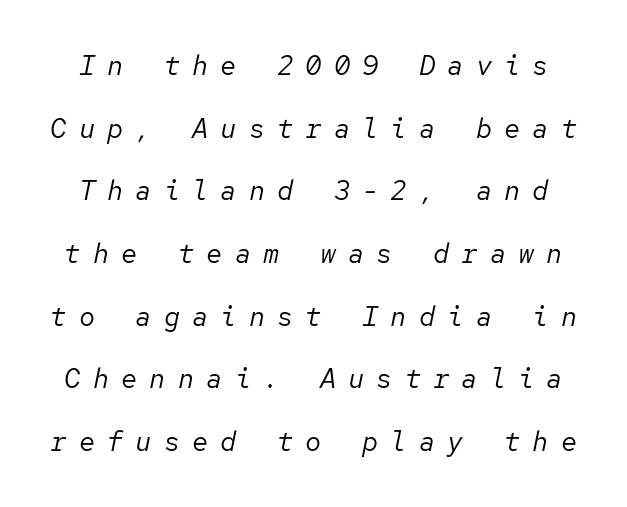
The image shows 27 px text type, italic (leaning right); set loose line spacing (2.32x), unusually wide letter spacing (+0.45 em), not underlined.
